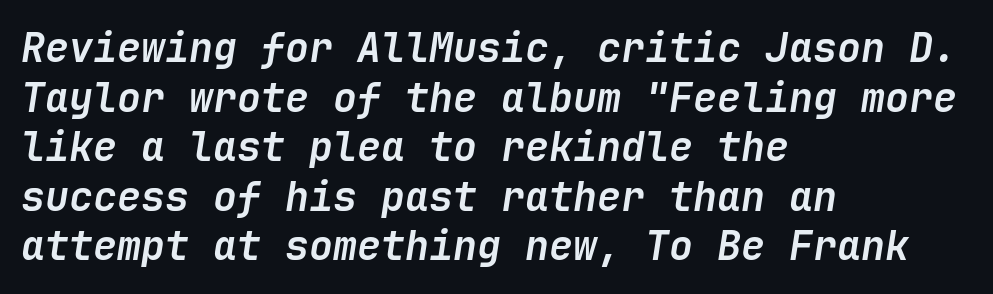
Heavy, bold letterforms. Is the block centered? No — it sits flush against the left margin. There is no visible air inserted between adjacent glyphs. The string is rendered with underlining switched off. You can tell it's italic because the verticals aren't actually vertical.
